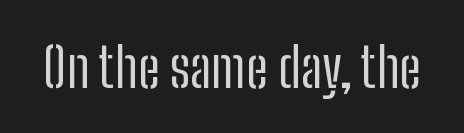
{"serif": "no", "italic": "no", "bold": "no", "weight": "regular", "width": "condensed", "stroke_contrast": "low", "x_height": "medium", "monospaced": "no", "underline": "no", "letter_spacing": "normal", "letter_spacing_em": 0.0, "glyph_px": 55}
